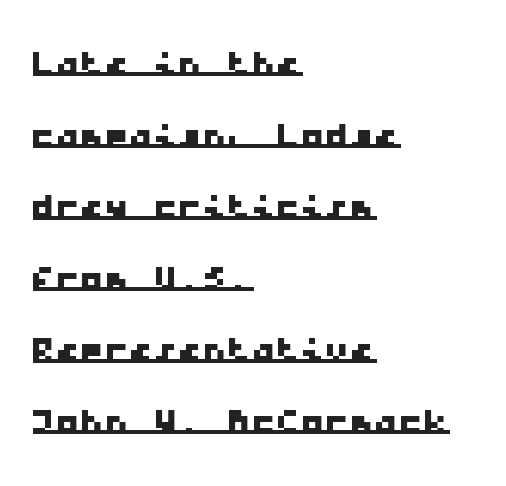
{"serif": "no", "width": "wide", "stroke_contrast": "low", "x_height": "medium", "monospaced": "yes", "underline": "yes", "align": "left", "line_spacing": "normal", "line_spacing_ratio": 1.46, "letter_spacing": "normal", "letter_spacing_em": 0.0, "glyph_px": 49}
